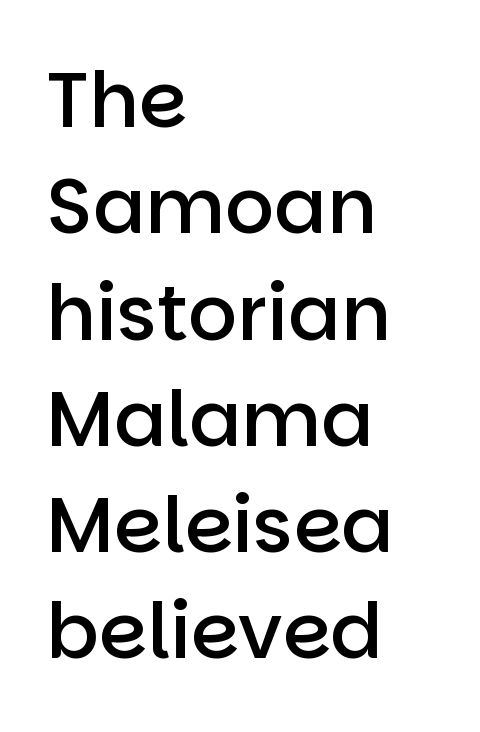
{"serif": "no", "italic": "no", "bold": "semi", "weight": "semibold", "width": "normal", "stroke_contrast": "low", "x_height": "large", "monospaced": "no", "underline": "no", "align": "left", "line_spacing": "normal", "line_spacing_ratio": 1.38, "letter_spacing": "normal", "letter_spacing_em": 0.0, "glyph_px": 77}
